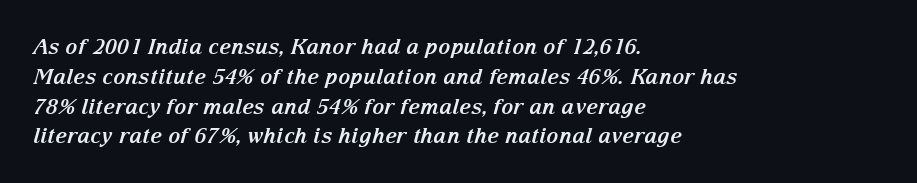
Pretty heavy lettering here — definitely bold. This block has exactly the height ordinary leading produces. There's an unmistakable incline to the writing here. Caption: multi-line text, flush left, ragged right. The type is set solid horizontally, with unmodified tracking.
